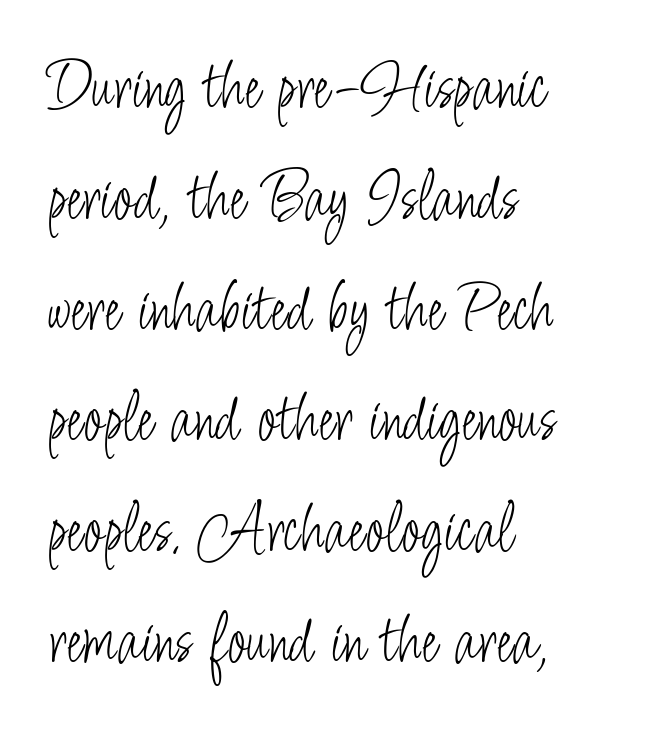
Glyph-to-glyph distance matches everyday printed text. On a weight scale, this lands at 450 or below. This sample uses a sans-serif face. The vertical gap from one line to the next is medium. Is this a fixed-width face? No — the glyphs have proportional, varying widths.
